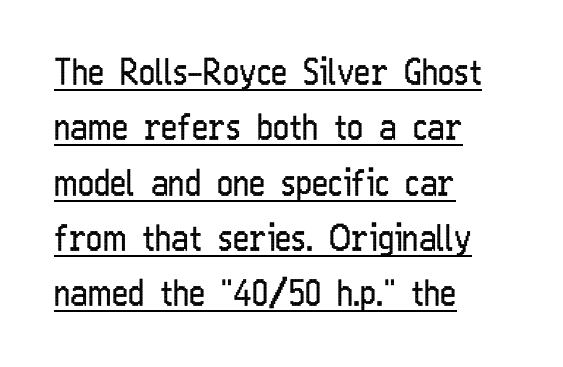
Q: Is the text bold? A: No.
Q: Is the text italic (slanted)? A: No, it is upright.
Q: Is the typeface a serif or a sans-serif typeface? A: Sans-serif.
Q: Is the text underlined? A: Yes.
Q: How is the paragraph aligned? A: Left-aligned.
Q: Is the spacing between letters normal or unusually wide? A: Normal.
Q: Is the spacing between lines tight, normal or loose? A: Normal.
Q: Width (condensed, normal, or wide)? A: Condensed.
Q: Stroke contrast? A: Low.
Q: x-height? A: Medium.
Q: Monospaced? A: No.
